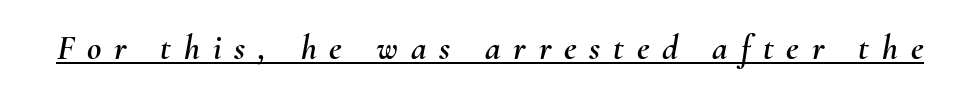
The image shows 35 px text type, italic (leaning right); set unusually wide letter spacing (+0.37 em), underlined; medium stroke contrast and a small x-height.
